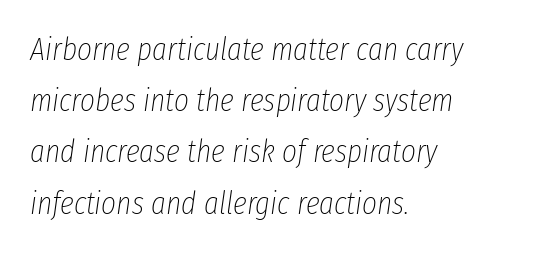
{"italic": "yes", "lean": "right", "slant_degrees": 8, "bold": "no", "weight": "thin", "width": "condensed", "stroke_contrast": "low", "x_height": "medium", "monospaced": "no", "underline": "no", "align": "left", "line_spacing": "normal", "line_spacing_ratio": 1.6, "letter_spacing": "normal", "letter_spacing_em": 0.0, "glyph_px": 32}
